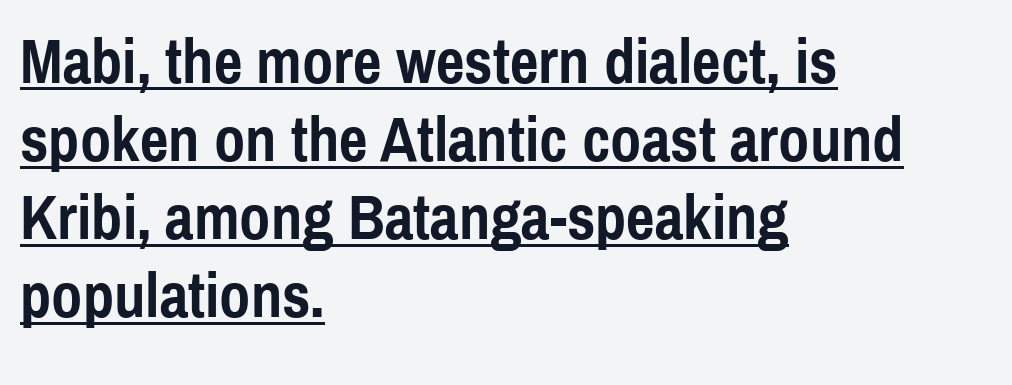
The image shows 63 px semibold, condensed sans-serif type, upright; set left-aligned, line spacing 1.24x, normal letter spacing, underlined; a medium x-height.
